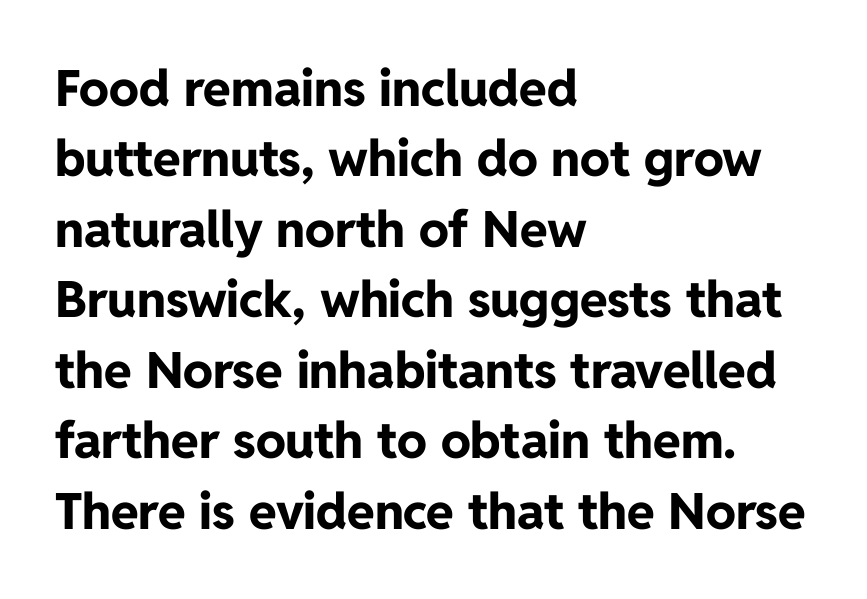
The image shows 50 px bold sans-serif type, upright; set left-aligned, normal line spacing (1.41x), normal letter spacing, not underlined; low stroke contrast and a medium x-height.
